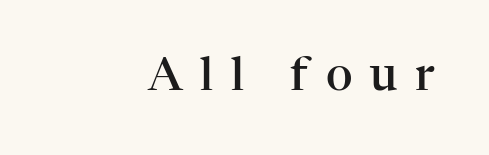
Words appear elongated and porous because spacing is wide. Ordinary non-slanted type is in use. This sample uses a serif face. The typesetting leans somewhat heavy: a semibold. Each letter keeps its own natural width here, so spacing adapts to shape. Any mark beneath the type? The region is blank.
